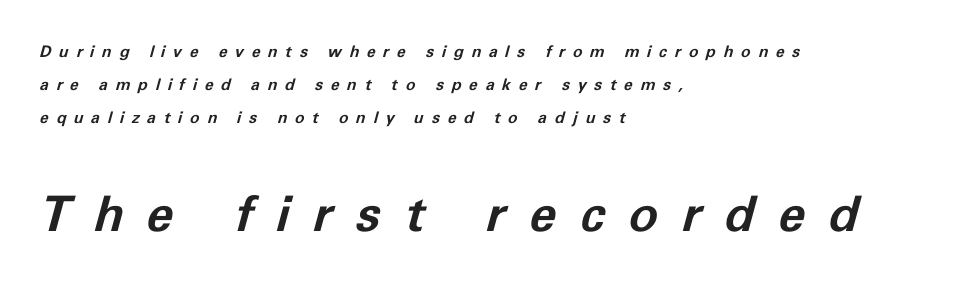
The image shows 49 px bold type, italic (leaning right); set left-aligned, loose line spacing (2.07x), unusually wide letter spacing (+0.48 em), not underlined; the second (bottom) block is 3.06x larger; low stroke contrast and a medium x-height.
